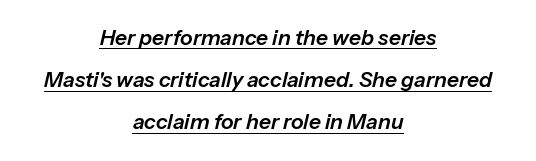
The axis of the letterforms is tilted away from vertical. Interline gaps are noticeably wide in this sample. Spacing between characters is what you'd get straight out of the box. Somebody hit Ctrl+U on this one — the words are underlined.
